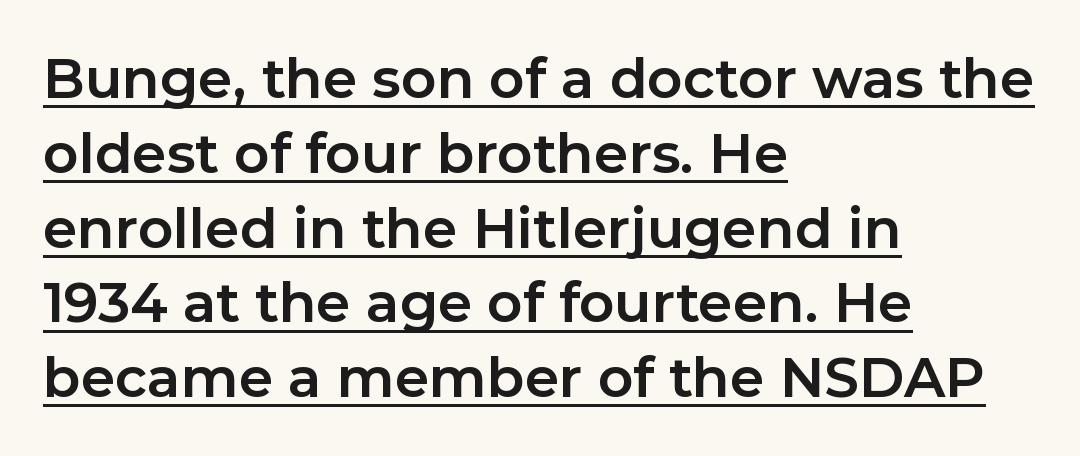
The image shows 55 px bold sans-serif type, upright; set left-aligned, normal line spacing (1.36x), normal letter spacing, underlined; low stroke contrast and a medium x-height.
